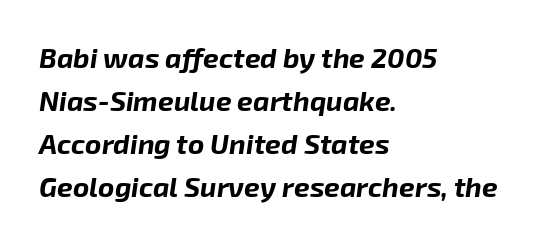
Think of a printed novel: that variable character pitch is what you see here. Alignment: flush left. The typography opts for an oblique posture over an upright one. Check the space under the baseline: it is left empty.
